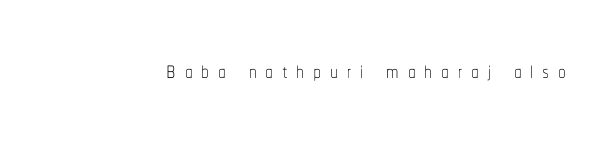
Designer's note — italics off, roman on. The letters are spread apart with noticeably loose tracking. Character widths vary here, with narrow letters taking less room than wide ones. A light-to-regular cut is what we see here. Unmarked baselines from the first word to the last.
